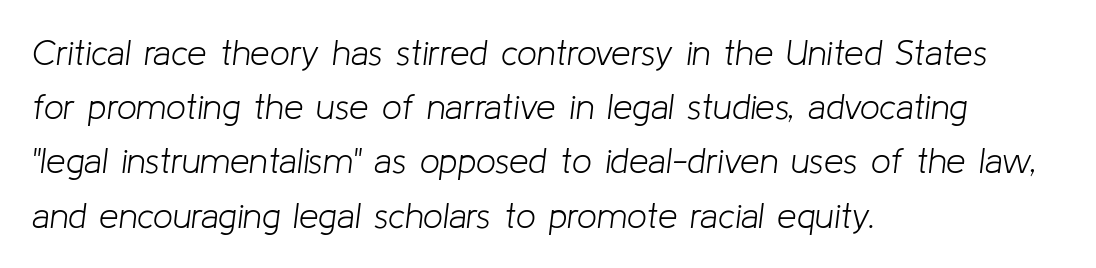
Q: Is the text bold? A: No.
Q: Is the text italic (slanted)? A: Yes, it leans right by about 8 degrees.
Q: Is the text underlined? A: No.
Q: How is the paragraph aligned? A: Left-aligned.
Q: Is the spacing between letters normal or unusually wide? A: Normal.
Q: Is the spacing between lines tight, normal or loose? A: Normal.
Q: Width (condensed, normal, or wide)? A: Normal.
Q: Stroke contrast? A: Low.
Q: x-height? A: Medium.
Q: Monospaced? A: No.
